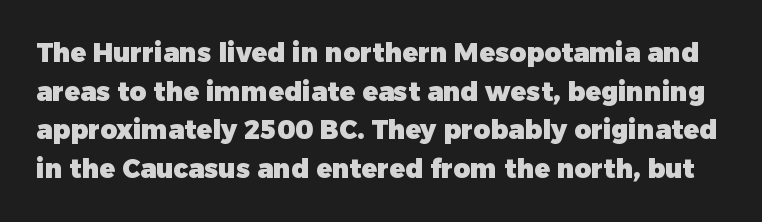
{"italic": "no", "bold": "yes", "underline": "no", "line_spacing": "normal", "line_spacing_ratio": 1.49, "letter_spacing": "normal", "letter_spacing_em": 0.0, "glyph_px": 26}
